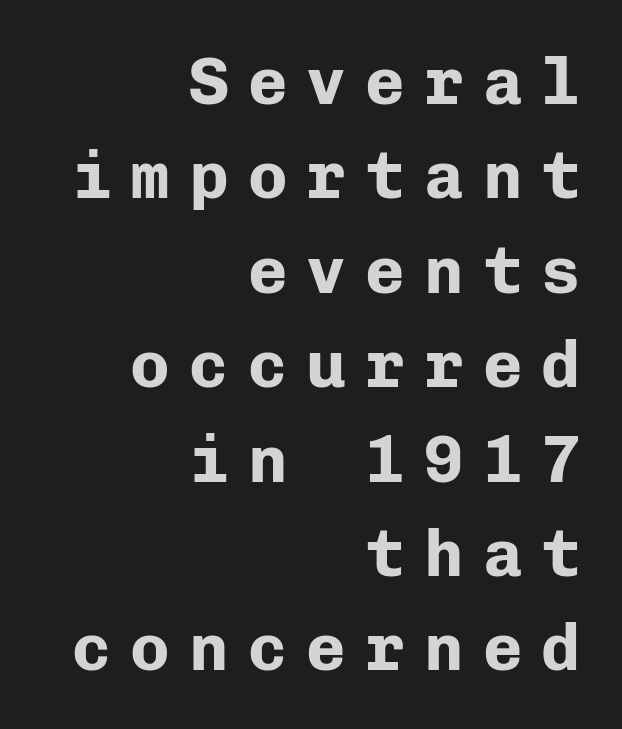
Q: Is the text bold? A: Yes.
Q: Is the text italic (slanted)? A: No, it is upright.
Q: Is the typeface a serif or a sans-serif typeface? A: Sans-serif.
Q: Is the text underlined? A: No.
Q: How is the paragraph aligned? A: Right-aligned.
Q: Is the spacing between letters normal or unusually wide? A: Unusually wide.
Q: Is the spacing between lines tight, normal or loose? A: Normal.
Q: Width (condensed, normal, or wide)? A: Normal.
Q: Stroke contrast? A: Low.
Q: x-height? A: Medium.
Q: Monospaced? A: Yes.
